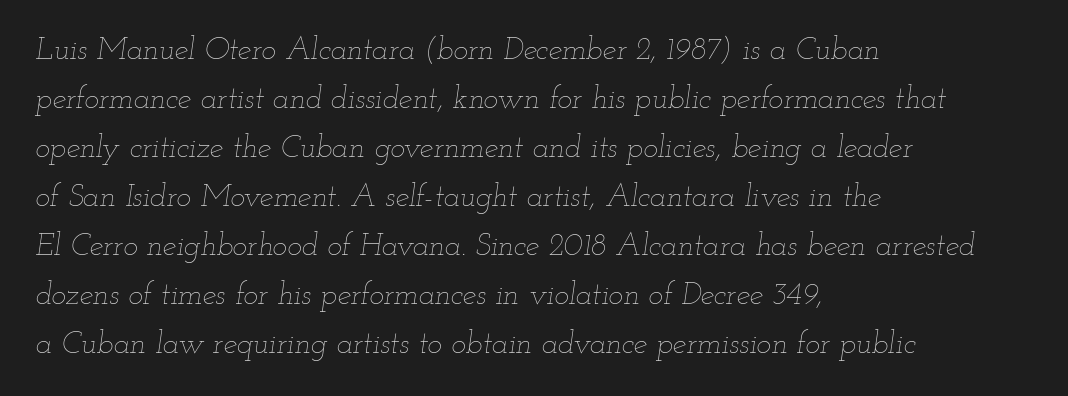
{"italic": "yes", "lean": "right", "slant_degrees": 12, "bold": "no", "weight": "thin", "width": "wide", "stroke_contrast": "low", "x_height": "small", "monospaced": "no", "underline": "no", "align": "left", "line_spacing": "normal", "line_spacing_ratio": 1.58, "letter_spacing": "normal", "letter_spacing_em": 0.0, "glyph_px": 31}
